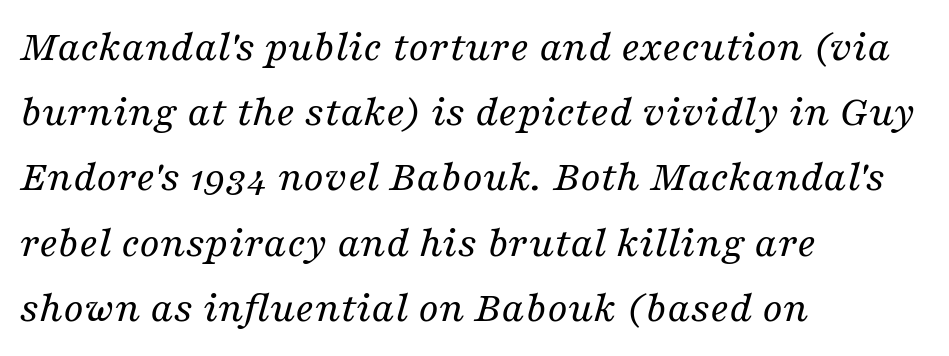
This sample uses a serif face. Check the space under the baseline: it is left empty. Students, observe: this is what conventionally led text looks like. Notice how the passage keeps a crisp vertical edge on the left only. The glyphs look as if they've been sheared to an angle.
